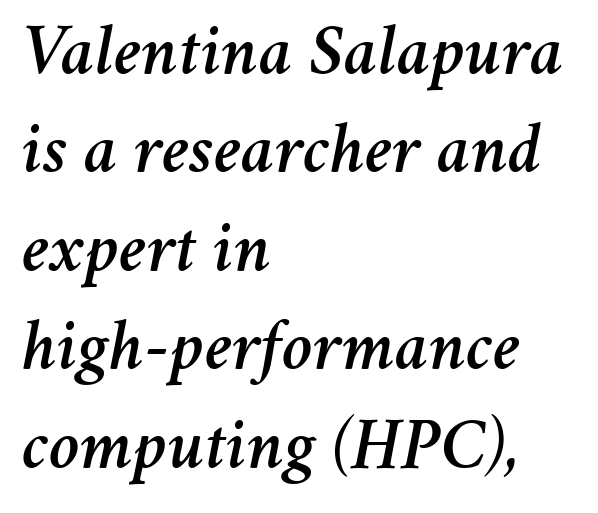
The image shows 74 px text type, italic (leaning right); set left-aligned, normal line spacing (1.33x), normal letter spacing, not underlined; medium stroke contrast and a medium x-height.
